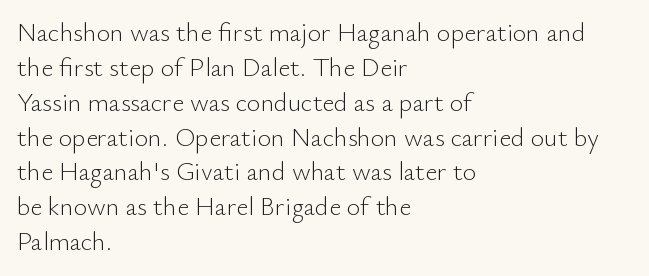
Q: Is the text bold? A: No.
Q: Is the text italic (slanted)? A: No, it is upright.
Q: Is the text underlined? A: No.
Q: How is the paragraph aligned? A: Left-aligned.
Q: Is the spacing between letters normal or unusually wide? A: Normal.
Q: Is the spacing between lines tight, normal or loose? A: Normal.
